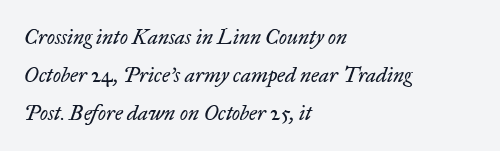
{"italic": "yes", "lean": "right", "slant_degrees": 17, "bold": "no", "underline": "no", "align": "left", "line_spacing_ratio": 1.82, "letter_spacing": "normal", "letter_spacing_em": 0.0, "glyph_px": 21}
